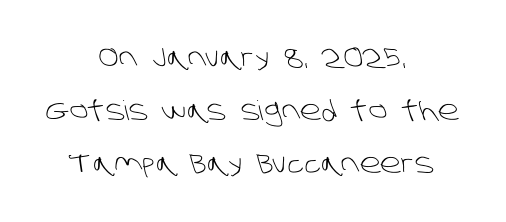
Q: Is the text bold? A: No.
Q: Is the text underlined? A: No.
Q: How is the paragraph aligned? A: Centered.
Q: Is the spacing between letters normal or unusually wide? A: Normal.
Q: Is the spacing between lines tight, normal or loose? A: Loose.
